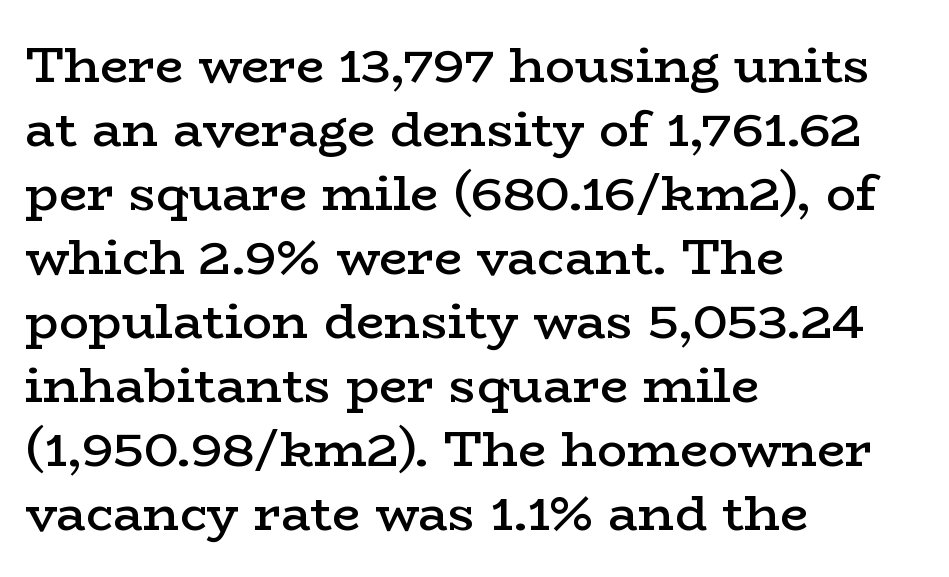
Q: Is the text bold? A: Semi-bold.
Q: Is the text italic (slanted)? A: No, it is upright.
Q: Is the typeface a serif or a sans-serif typeface? A: Serif.
Q: Is the text underlined? A: No.
Q: How is the paragraph aligned? A: Left-aligned.
Q: Is the spacing between letters normal or unusually wide? A: Normal.
Q: Is the spacing between lines tight, normal or loose? A: Normal.
Q: Width (condensed, normal, or wide)? A: Wide.
Q: Stroke contrast? A: Low.
Q: x-height? A: Medium.
Q: Monospaced? A: No.
